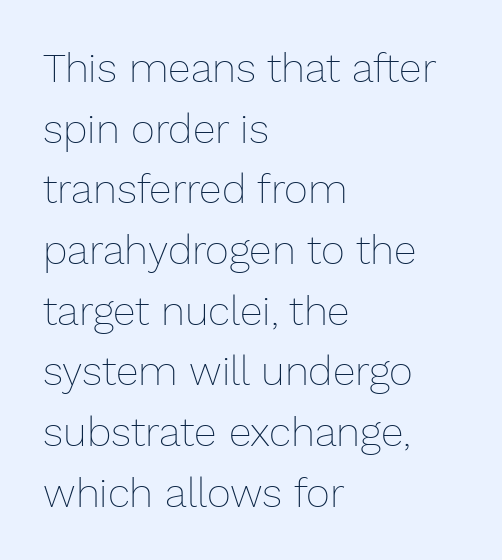
The image shows 41 px thin type, upright; set left-aligned, normal line spacing (1.48x), normal letter spacing, not underlined; low stroke contrast and a medium x-height.
